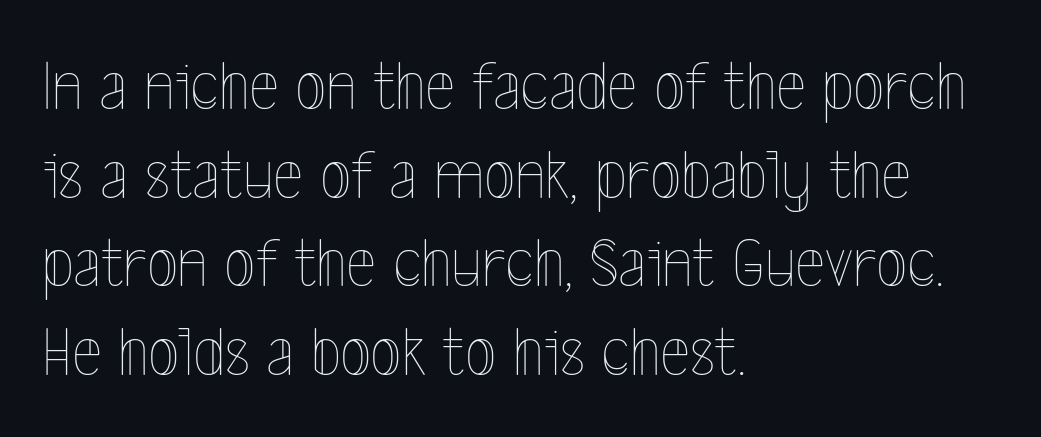
{"italic": "no", "bold": "no", "weight": "thin", "width": "condensed", "x_height": "medium", "monospaced": "no", "underline": "no", "align": "left", "line_spacing_ratio": 1.23, "letter_spacing": "normal", "letter_spacing_em": 0.0, "glyph_px": 72}
